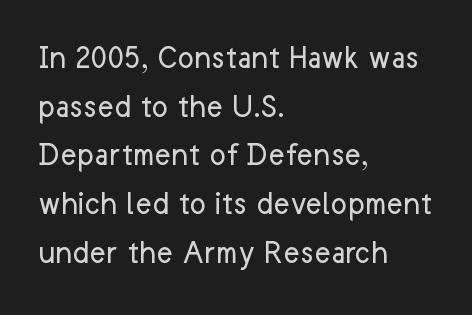
Q: Is the text bold? A: No.
Q: Is the text italic (slanted)? A: No, it is upright.
Q: Is the typeface a serif or a sans-serif typeface? A: Sans-serif.
Q: Is the text underlined? A: No.
Q: How is the paragraph aligned? A: Left-aligned.
Q: Is the spacing between letters normal or unusually wide? A: Normal.
Q: Is the spacing between lines tight, normal or loose? A: Normal.
Q: Width (condensed, normal, or wide)? A: Normal.
Q: Stroke contrast? A: Low.
Q: x-height? A: Medium.
Q: Monospaced? A: No.
